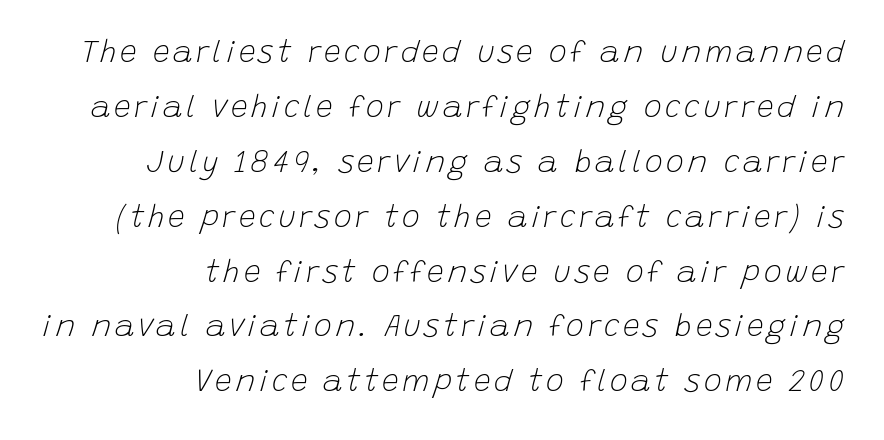
Q: Is the text bold? A: No.
Q: Is the text italic (slanted)? A: Yes, it leans right by about 15 degrees.
Q: Is the text underlined? A: No.
Q: How is the paragraph aligned? A: Right-aligned.
Q: Width (condensed, normal, or wide)? A: Normal.
Q: Stroke contrast? A: Low.
Q: x-height? A: Large.
Q: Monospaced? A: No.
